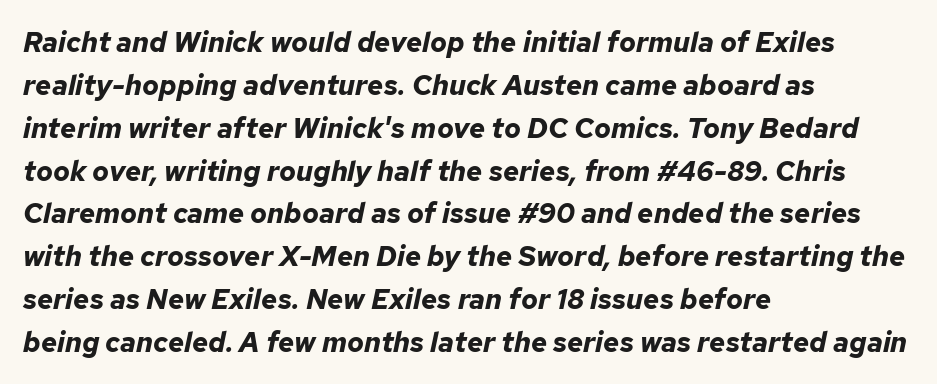
The image shows 28 px bold type, italic (leaning right); set left-aligned, normal line spacing (1.53x), normal letter spacing, not underlined; low stroke contrast and a medium x-height.
